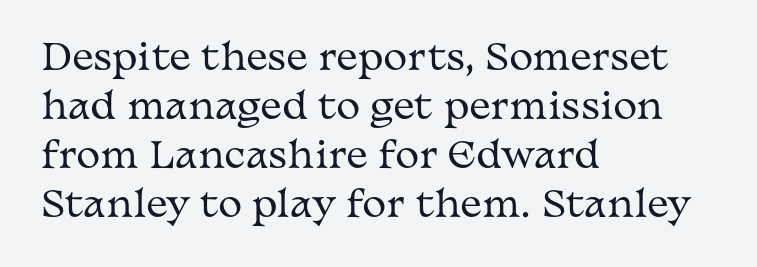
Q: Is the text bold? A: No.
Q: Is the text italic (slanted)? A: No, it is upright.
Q: Is the typeface a serif or a sans-serif typeface? A: Serif.
Q: Is the text underlined? A: No.
Q: How is the paragraph aligned? A: Left-aligned.
Q: Is the spacing between letters normal or unusually wide? A: Normal.
Q: Is the spacing between lines tight, normal or loose? A: Normal.
Q: Width (condensed, normal, or wide)? A: Wide.
Q: Stroke contrast? A: Medium.
Q: x-height? A: Medium.
Q: Monospaced? A: No.
